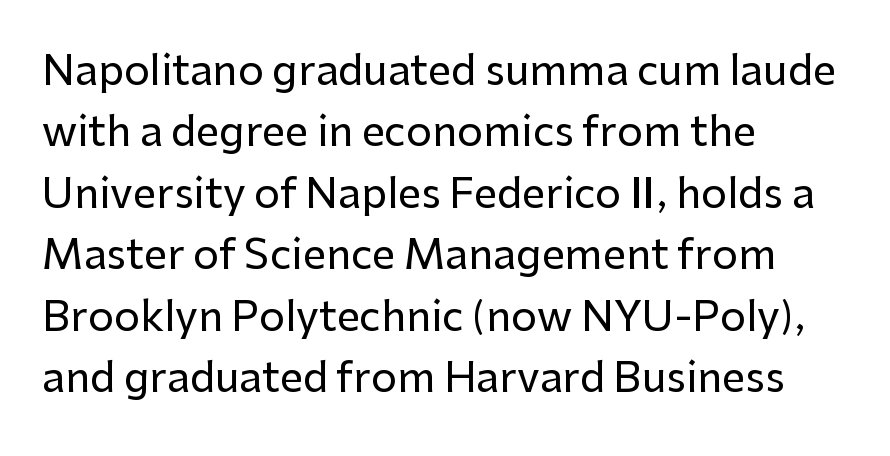
The image shows 41 px sans-serif type, upright; set left-aligned, normal line spacing (1.5x), normal letter spacing, not underlined; low stroke contrast and a medium x-height.
